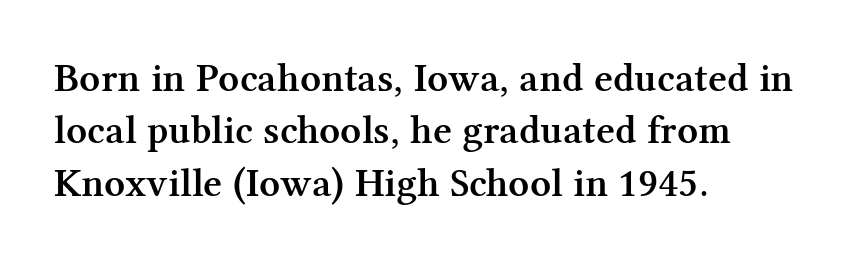
Weight check: semibold — heavier than regular, not quite bold. If you drew a ruler down the left edge, every line would touch it. Proportional: the letters do not fall into vertical columns. The string is rendered with underlining switched off. Typographically, this falls in the serif category. Observe the ordinary spacing: letters are neighbours, not strangers.
